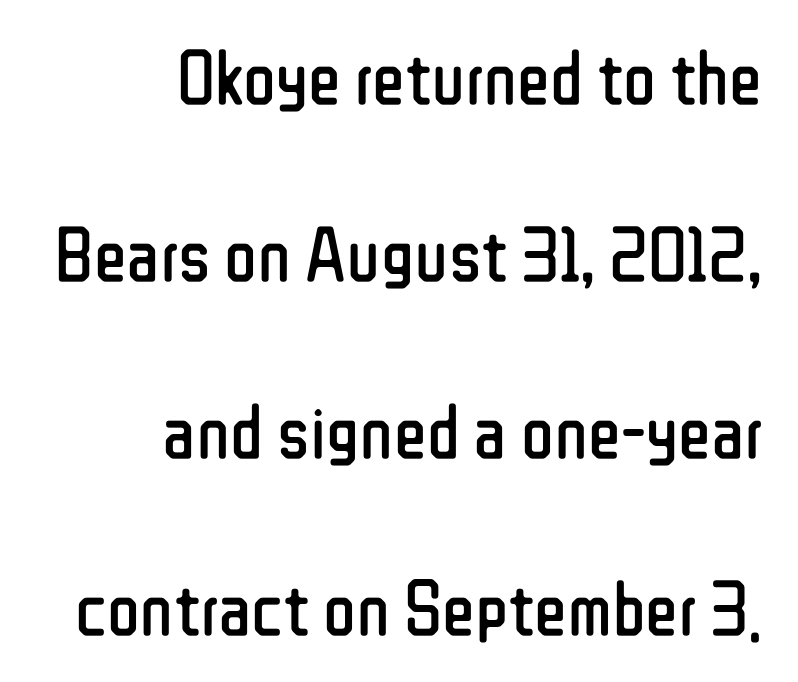
Quick note: underline off. The face used here is a sans, in the tradition of grotesques and geometrics. Each new line begins a long way beneath the previous one. These lines were composed using upright roman letters. The text block is weighted toward the right margin, trailing off unevenly leftward.
